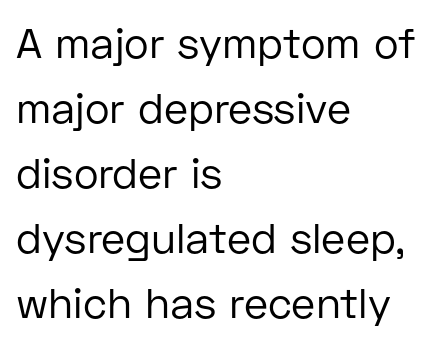
Q: Is the text bold? A: No.
Q: Is the text italic (slanted)? A: No, it is upright.
Q: Is the typeface a serif or a sans-serif typeface? A: Sans-serif.
Q: Is the text underlined? A: No.
Q: How is the paragraph aligned? A: Left-aligned.
Q: Is the spacing between letters normal or unusually wide? A: Normal.
Q: Is the spacing between lines tight, normal or loose? A: Normal.
Q: Width (condensed, normal, or wide)? A: Normal.
Q: Stroke contrast? A: Low.
Q: x-height? A: Medium.
Q: Monospaced? A: No.
